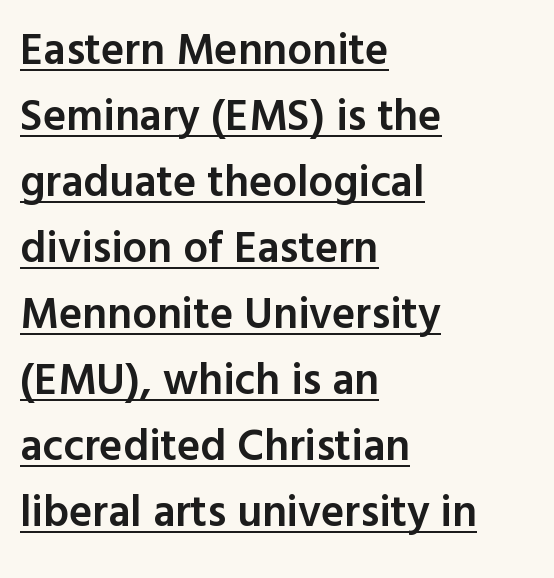
Quick note: underline on. Every row of glyphs begins at an identical x-position on the left. The face used here is proportionally spaced, like ordinary book or web type. Are there feet on the stems? There aren't — it's a sans. Is there much room between lines? A standard amount, neither cramped nor airy. Standard letterfit; no display-style spreading of the glyphs.
